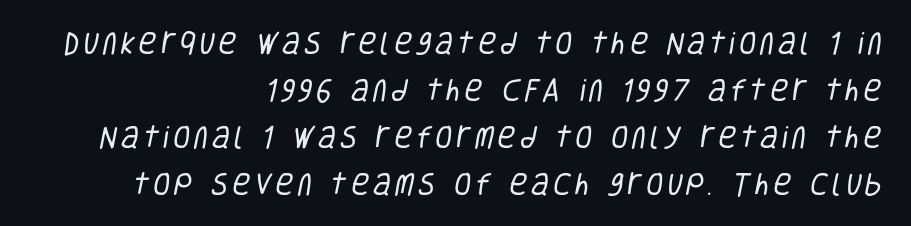
Leftover space on each line is placed entirely before the opening word. Nobody drew a line under any word here. A light-to-regular cut is what we see here.
